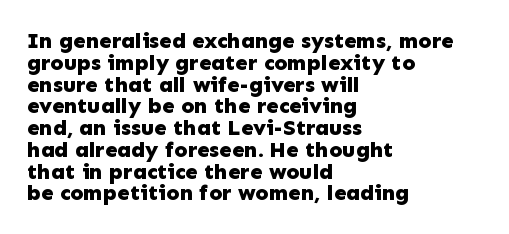
The image shows 22 px bold type, upright; set left-aligned, tight line spacing (0.99x), normal letter spacing, not underlined.
